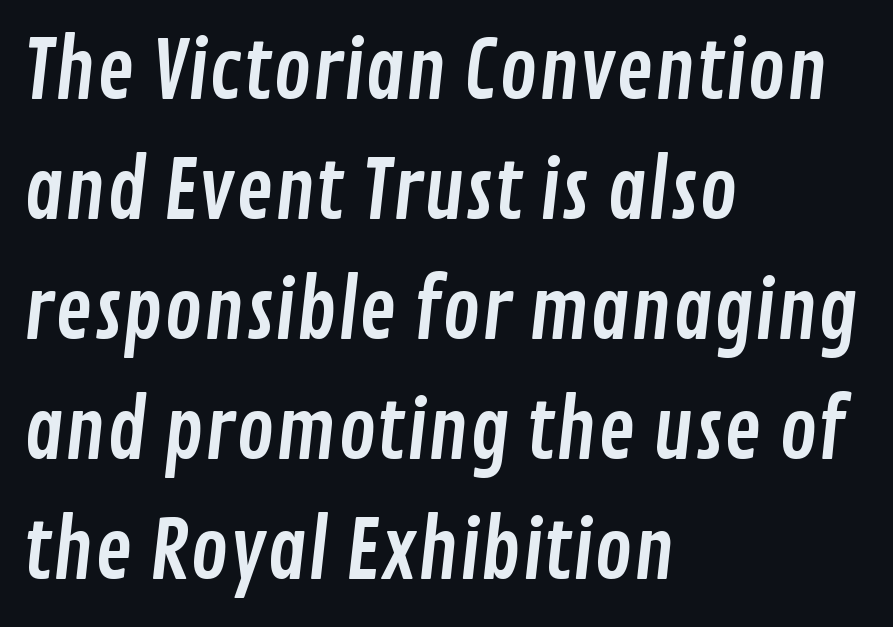
Q: Is the typeface a serif or a sans-serif typeface? A: Sans-serif.
Q: Is the text underlined? A: No.
Q: How is the paragraph aligned? A: Left-aligned.
Q: Is the spacing between letters normal or unusually wide? A: Normal.
Q: Is the spacing between lines tight, normal or loose? A: Normal.
Q: Width (condensed, normal, or wide)? A: Condensed.
Q: Stroke contrast? A: Low.
Q: x-height? A: Medium.
Q: Monospaced? A: No.
